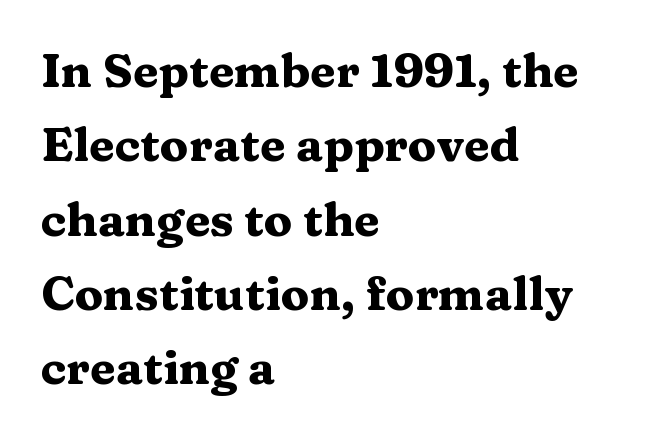
Is the block centered? No — it sits flush against the left margin. The passage shown has conventional tracking throughout. The font's upright variant was chosen for this text. Letterform terminals end in serifs throughout the passage.
